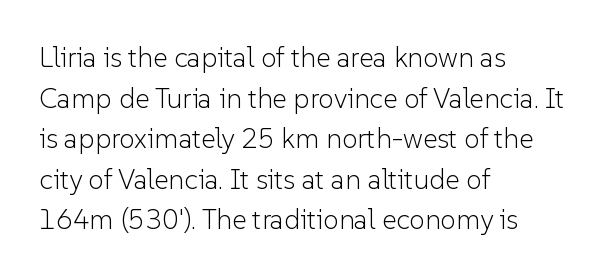
The image shows 28 px light sans-serif type, upright; set left-aligned, normal line spacing (1.45x), normal letter spacing, not underlined; low stroke contrast and a medium x-height.
